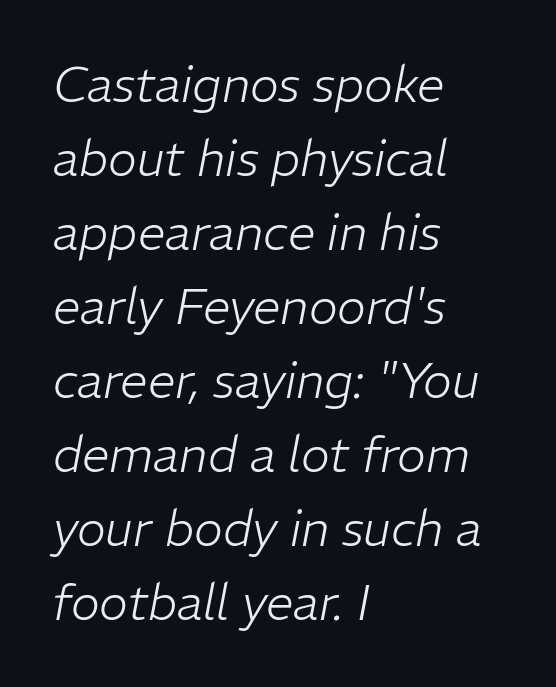
{"italic": "yes", "lean": "right", "slant_degrees": 11, "bold": "no", "weight": "light", "width": "normal", "stroke_contrast": "low", "x_height": "medium", "monospaced": "no", "underline": "no", "align": "left", "line_spacing": "normal", "line_spacing_ratio": 1.51, "letter_spacing": "normal", "letter_spacing_em": 0.0, "glyph_px": 49}
